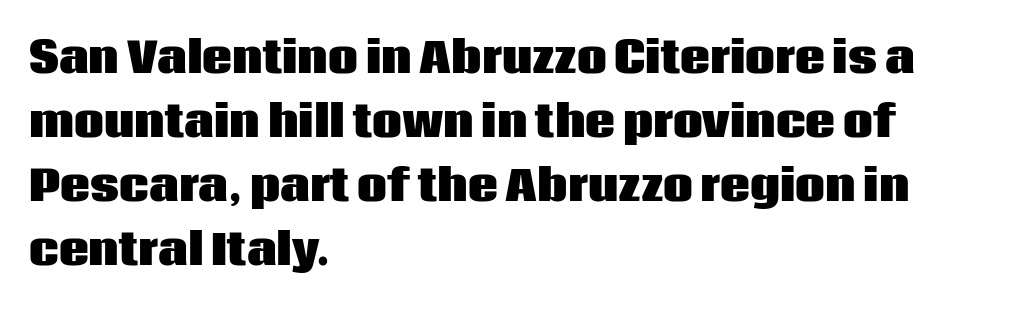
{"serif": "no", "italic": "no", "bold": "yes", "weight": "heavy", "width": "normal", "stroke_contrast": "low", "x_height": "large", "monospaced": "no", "underline": "no", "align": "left", "line_spacing": "normal", "line_spacing_ratio": 1.52, "letter_spacing": "normal", "letter_spacing_em": 0.0, "glyph_px": 42}
